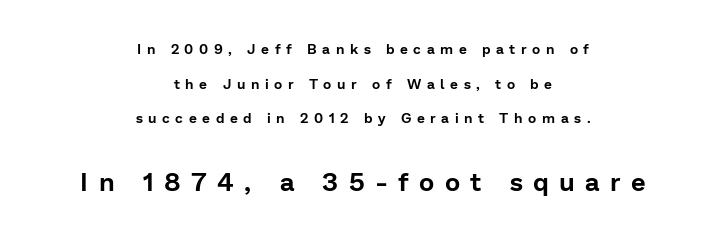
The image shows 26 px text type, upright; set centered, loose line spacing (2.48x), unusually wide letter spacing (+0.4 em), not underlined; the second (bottom) block is 1.86x larger.
